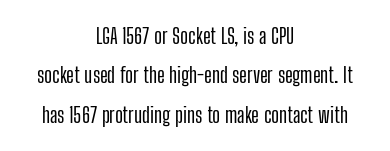
{"italic": "no", "underline": "no", "align": "center", "line_spacing_ratio": 1.87, "letter_spacing": "normal", "letter_spacing_em": 0.0, "glyph_px": 21}
